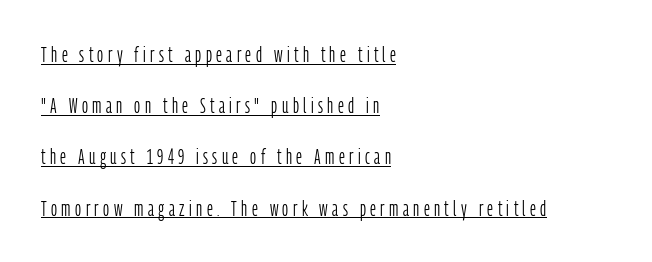
{"italic": "no", "bold": "no", "underline": "yes", "align": "left", "line_spacing": "loose", "line_spacing_ratio": 2.44, "letter_spacing": "wide", "letter_spacing_em": 0.21, "glyph_px": 21}
